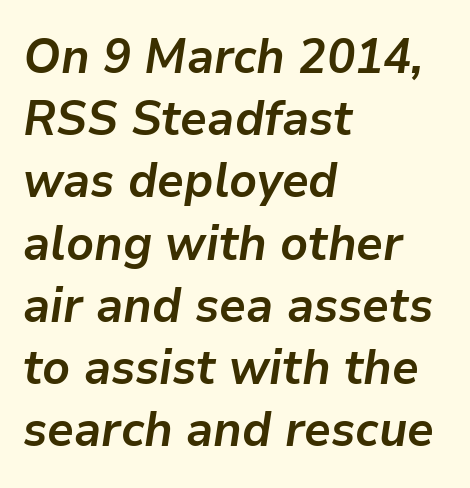
Q: Is the text bold? A: Yes.
Q: Is the text italic (slanted)? A: Yes, it leans right by about 9 degrees.
Q: Is the text underlined? A: No.
Q: How is the paragraph aligned? A: Left-aligned.
Q: Is the spacing between letters normal or unusually wide? A: Normal.
Q: Is the spacing between lines tight, normal or loose? A: Normal.
Q: Width (condensed, normal, or wide)? A: Normal.
Q: Stroke contrast? A: Low.
Q: x-height? A: Medium.
Q: Monospaced? A: No.
